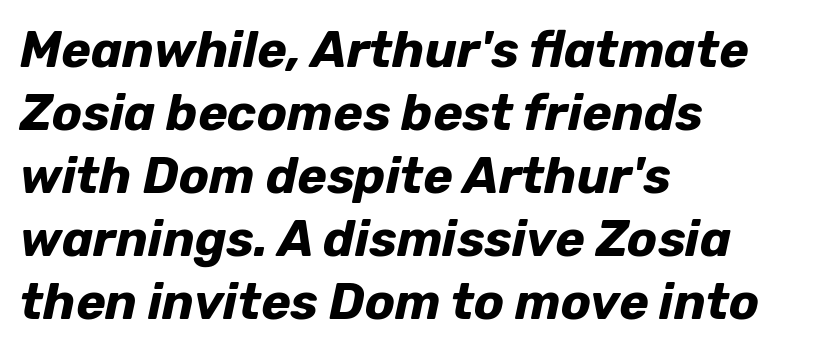
{"italic": "yes", "lean": "right", "slant_degrees": 12, "bold": "yes", "weight": "bold", "width": "normal", "stroke_contrast": "low", "x_height": "medium", "monospaced": "no", "underline": "no", "align": "left", "line_spacing": "normal", "line_spacing_ratio": 1.26, "letter_spacing": "normal", "letter_spacing_em": 0.0, "glyph_px": 50}
